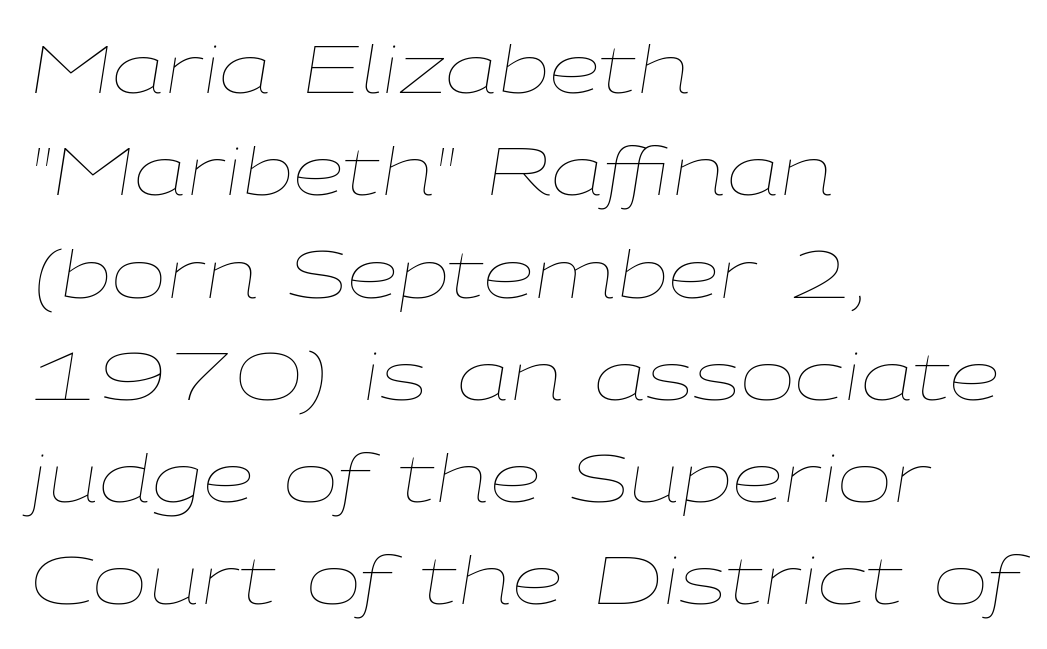
{"italic": "yes", "lean": "right", "slant_degrees": 9, "bold": "no", "weight": "thin", "width": "wide", "stroke_contrast": "low", "x_height": "medium", "monospaced": "no", "underline": "no", "align": "left", "line_spacing": "normal", "line_spacing_ratio": 1.55, "letter_spacing": "normal", "letter_spacing_em": 0.0, "glyph_px": 66}
